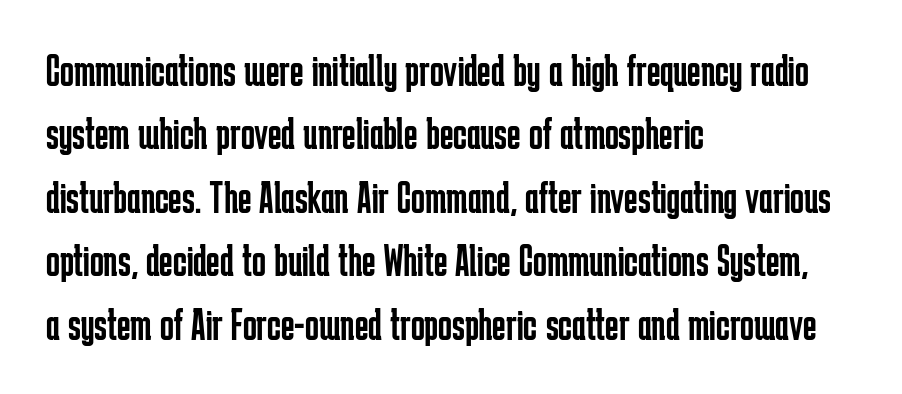
{"serif": "no", "italic": "no", "bold": "no", "weight": "regular", "width": "condensed", "stroke_contrast": "low", "x_height": "medium", "monospaced": "no", "underline": "no", "align": "left", "line_spacing": "normal", "line_spacing_ratio": 1.38, "letter_spacing": "normal", "letter_spacing_em": 0.0, "glyph_px": 46}
